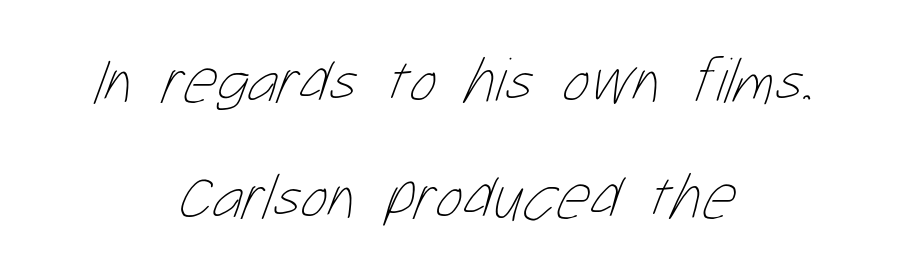
The image shows 64 px thin, condensed type; set centered, line spacing 1.81x, normal letter spacing, not underlined; low stroke contrast and a medium x-height.
